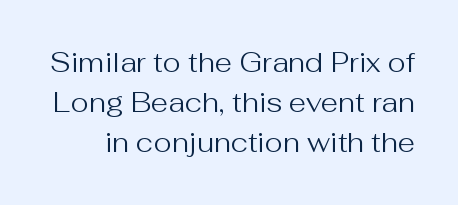
The image shows 28 px regular-weight sans-serif type, upright; set normal line spacing (1.43x), normal letter spacing, not underlined; medium stroke contrast and a medium x-height.
